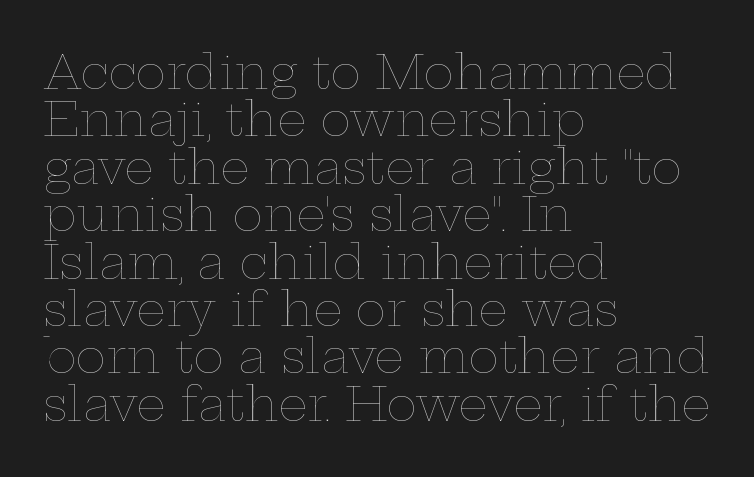
Q: Is the text bold? A: No.
Q: Is the text italic (slanted)? A: No, it is upright.
Q: Is the text underlined? A: No.
Q: How is the paragraph aligned? A: Left-aligned.
Q: Is the spacing between letters normal or unusually wide? A: Normal.
Q: Is the spacing between lines tight, normal or loose? A: Tight.
Q: Width (condensed, normal, or wide)? A: Wide.
Q: Stroke contrast? A: Low.
Q: x-height? A: Medium.
Q: Monospaced? A: No.
